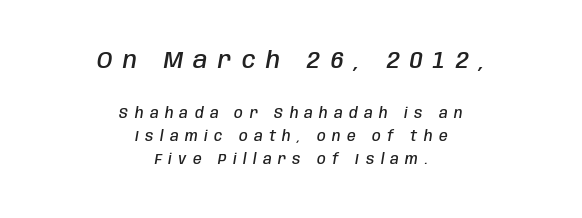
In terms of posture, this sample is oblique. How would I describe the line gaps? Plain and ordinary. The emphasis by scale lands on block number one, above. What weight is shown? A semibold, between regular and bold. Inter-character spacing is expanded well beyond the font's built-in metrics.
